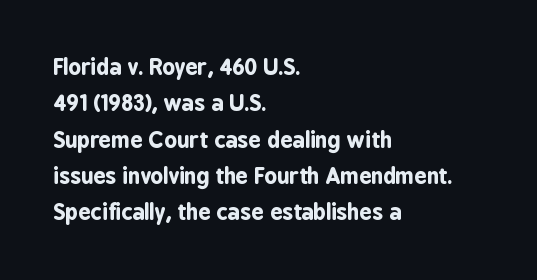
{"italic": "no", "bold": "yes", "underline": "no", "align": "left", "line_spacing": "normal", "line_spacing_ratio": 1.65, "letter_spacing": "normal", "letter_spacing_em": 0.0, "glyph_px": 22}
